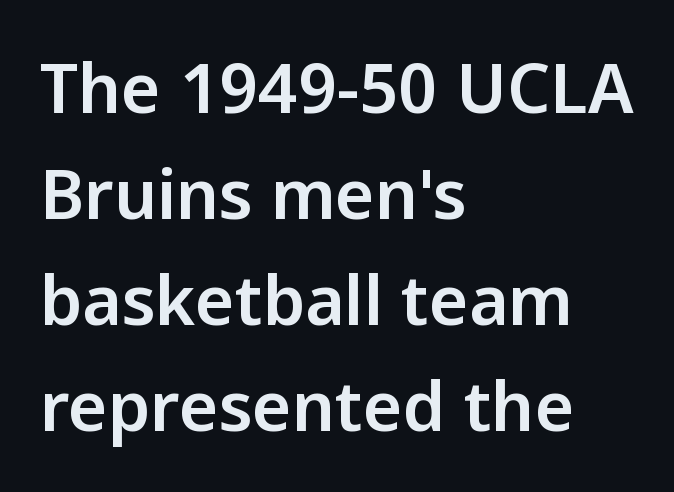
{"serif": "no", "italic": "no", "width": "normal", "stroke_contrast": "low", "x_height": "medium", "monospaced": "no", "underline": "no", "align": "left", "line_spacing": "normal", "line_spacing_ratio": 1.56, "letter_spacing": "normal", "letter_spacing_em": 0.0, "glyph_px": 68}
